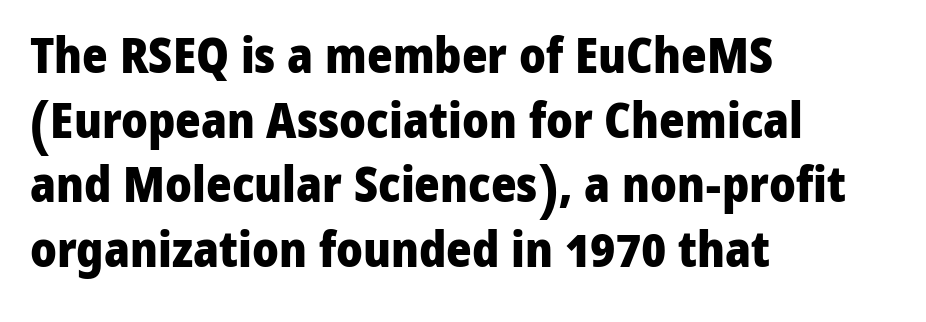
As a designer I'd log this as weight 700, bold. I'd call this a sans setting — the letters go barefoot. Note the varied advance widths — an 'i' is clearly narrower than an 'm'. Does extra space separate the letters? No, they use regular spacing. Left-aligned paragraph, ragged on the right.
